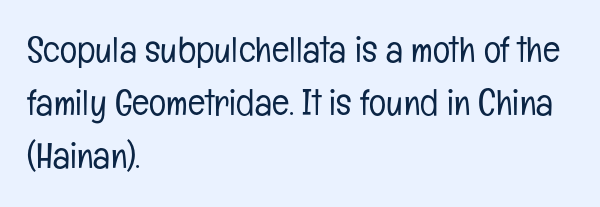
Q: Is the text bold? A: No.
Q: Is the text italic (slanted)? A: No, it is upright.
Q: Is the typeface a serif or a sans-serif typeface? A: Sans-serif.
Q: Is the text underlined? A: No.
Q: How is the paragraph aligned? A: Left-aligned.
Q: Is the spacing between letters normal or unusually wide? A: Normal.
Q: Is the spacing between lines tight, normal or loose? A: Normal.
Q: Width (condensed, normal, or wide)? A: Condensed.
Q: Stroke contrast? A: Low.
Q: x-height? A: Medium.
Q: Monospaced? A: No.
